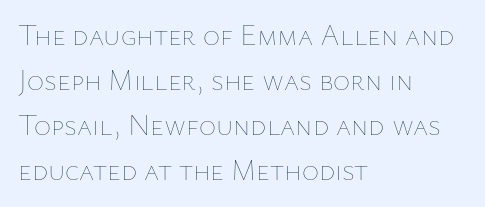
Q: Is the text bold? A: No.
Q: Is the text italic (slanted)? A: No, it is upright.
Q: Is the text underlined? A: No.
Q: How is the paragraph aligned? A: Left-aligned.
Q: Is the spacing between letters normal or unusually wide? A: Normal.
Q: Is the spacing between lines tight, normal or loose? A: Normal.
Q: Width (condensed, normal, or wide)? A: Normal.
Q: Stroke contrast? A: Low.
Q: x-height? A: Medium.
Q: Monospaced? A: No.
